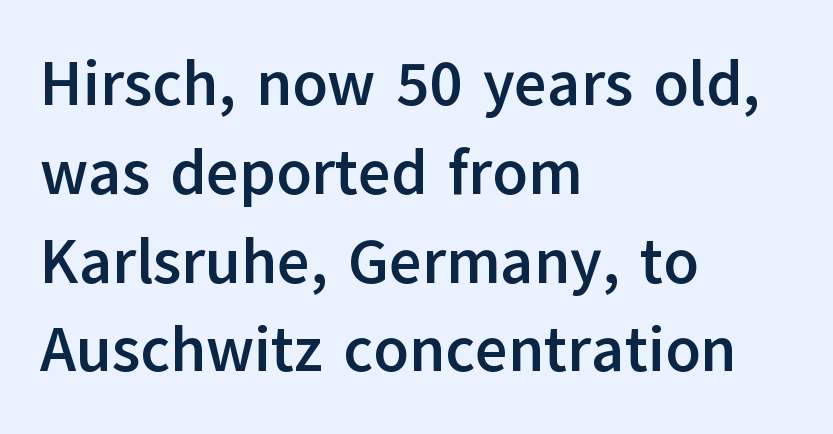
{"serif": "no", "italic": "no", "bold": "yes", "weight": "semibold", "width": "normal", "stroke_contrast": "low", "x_height": "medium", "monospaced": "no", "underline": "no", "align": "left", "line_spacing": "normal", "line_spacing_ratio": 1.41, "letter_spacing": "normal", "letter_spacing_em": 0.0, "glyph_px": 63}
